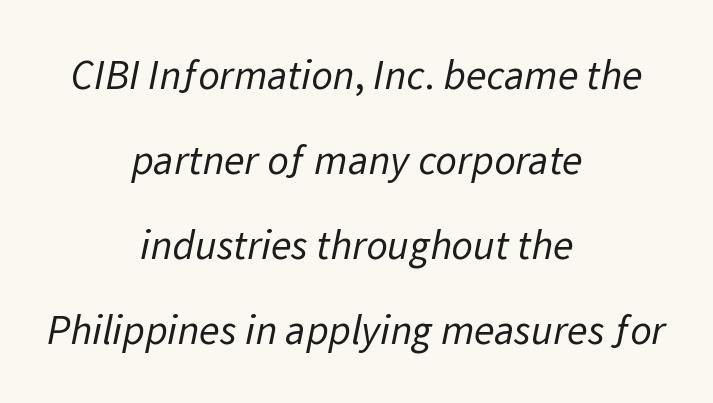
Q: Is the text bold? A: No.
Q: Is the typeface a serif or a sans-serif typeface? A: Sans-serif.
Q: Is the text underlined? A: No.
Q: How is the paragraph aligned? A: Centered.
Q: Is the spacing between letters normal or unusually wide? A: Normal.
Q: Is the spacing between lines tight, normal or loose? A: Loose.
Q: Width (condensed, normal, or wide)? A: Normal.
Q: Stroke contrast? A: Low.
Q: x-height? A: Medium.
Q: Monospaced? A: No.
